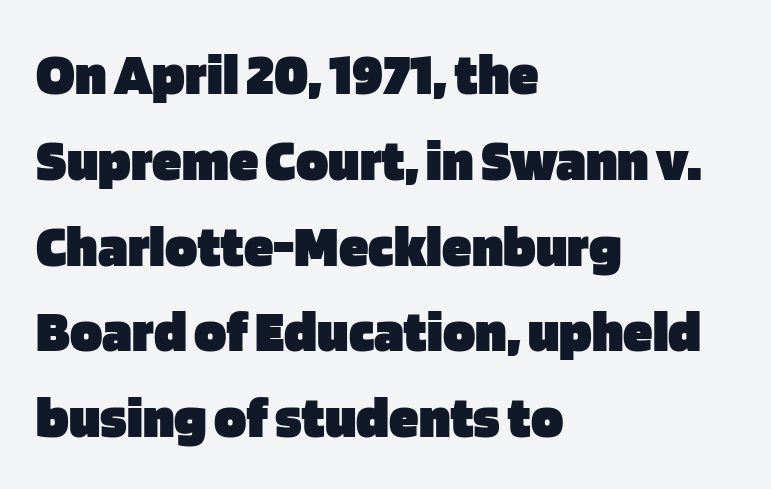
The gap between lines stays unmarked. The strokes are fattened all the way to bold. The passage is arranged the way most books set body copy — flush left. Notice how the stems are strictly vertical — no italics here.
